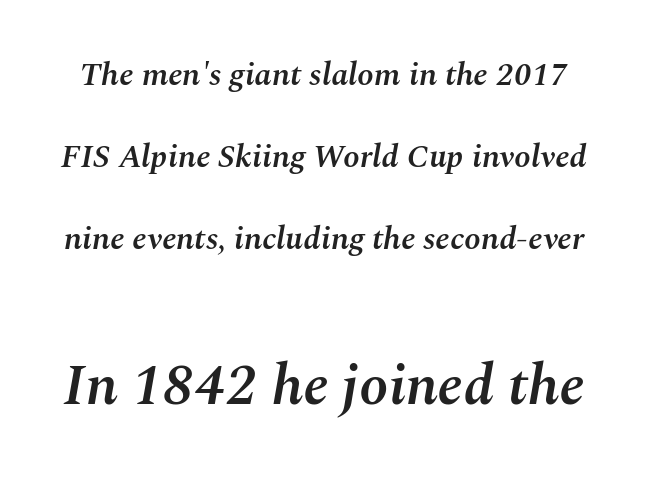
Firm but not heavy-handed strokes: this text is semibold. The rendering keeps characters at their native spacing. The designer gave the closing block more size than the opening block. Each letter keeps its own natural width here, so spacing adapts to shape. There's an unmistakable incline to the writing here.
